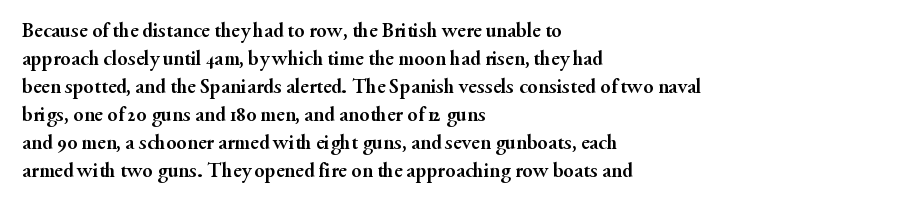
Style check: upright. Reading down the block, your eye returns to a fixed left position each line. This rendering leaves character spacing at its baseline value. Check under the words: just untouched page.
